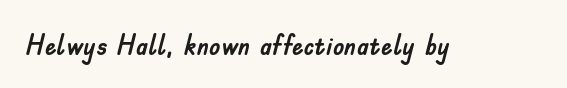
The image shows 29 px sans-serif type; set normal letter spacing, not underlined; low stroke contrast and a small x-height.
